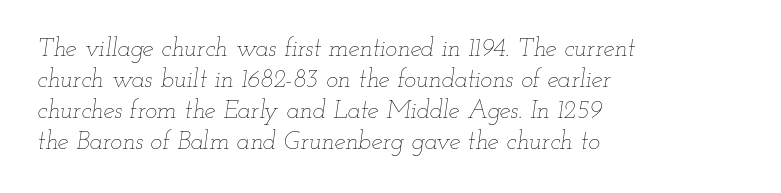
Q: Is the text bold? A: No.
Q: Is the text italic (slanted)? A: Yes, it leans right by about 12 degrees.
Q: Is the text underlined? A: No.
Q: How is the paragraph aligned? A: Left-aligned.
Q: Is the spacing between letters normal or unusually wide? A: Normal.
